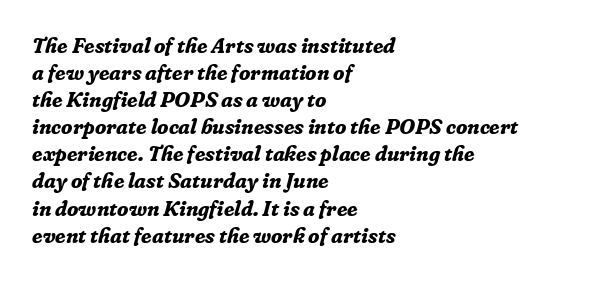
Q: Is the text bold? A: Yes.
Q: Is the text italic (slanted)? A: Yes, it leans right by about 16 degrees.
Q: Is the text underlined? A: No.
Q: How is the paragraph aligned? A: Left-aligned.
Q: Is the spacing between letters normal or unusually wide? A: Normal.
Q: Is the spacing between lines tight, normal or loose? A: Normal.
